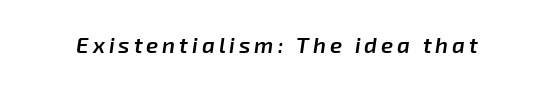
The image shows 22 px text type, italic (leaning right); set not underlined.
